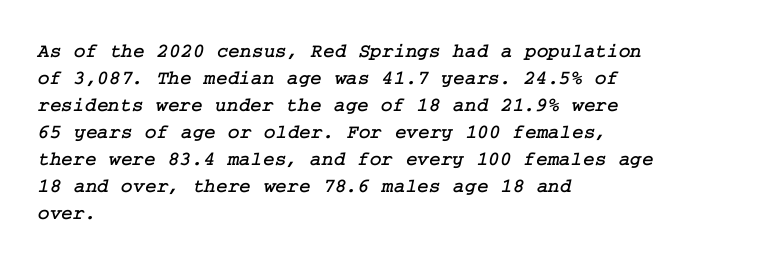
Q: Is the text underlined? A: No.
Q: How is the paragraph aligned? A: Left-aligned.
Q: Is the spacing between letters normal or unusually wide? A: Normal.
Q: Is the spacing between lines tight, normal or loose? A: Normal.
